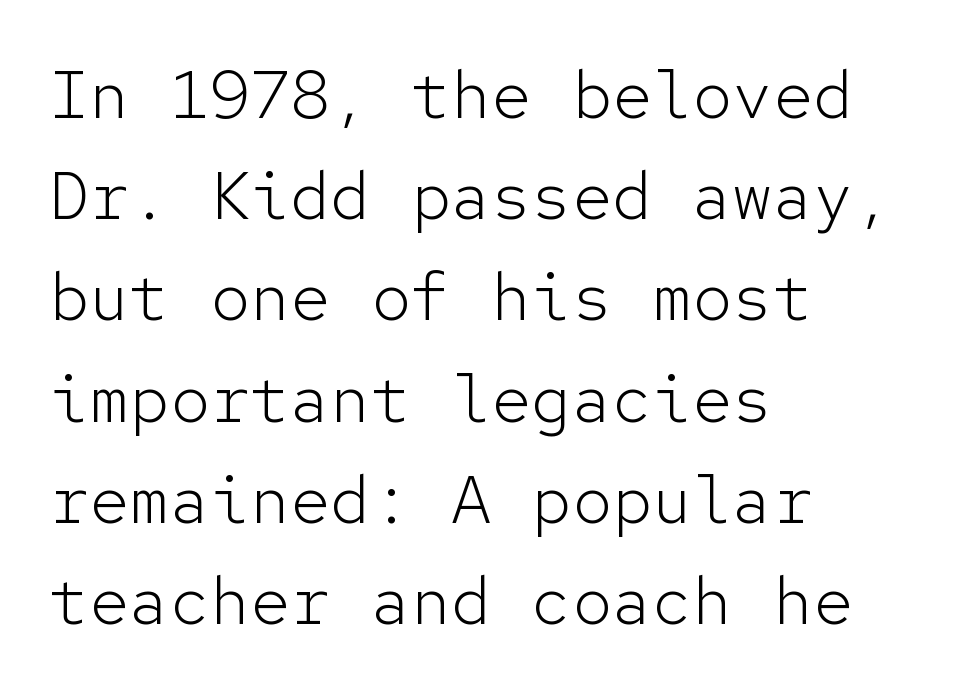
Each word holds together tightly as a unit, with standard inter-letter gaps. Line starts are locked; line ends wander. Italic? Not at all — the glyphs are vertical. You can tell from the bare stems that sans-serif type was used. This sample has the even, mechanical cadence of fixed-width lettering. No word sits above an underline.
